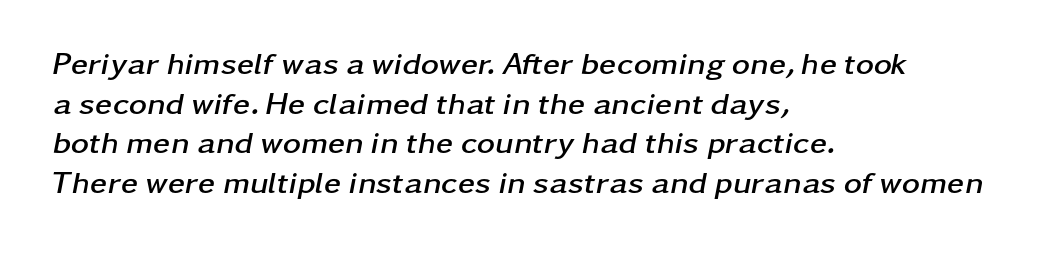
Q: Is the text bold? A: Yes.
Q: Is the text italic (slanted)? A: Yes, it leans right by about 11 degrees.
Q: Is the text underlined? A: No.
Q: How is the paragraph aligned? A: Left-aligned.
Q: Is the spacing between letters normal or unusually wide? A: Normal.
Q: Is the spacing between lines tight, normal or loose? A: Normal.
Q: Width (condensed, normal, or wide)? A: Wide.
Q: Stroke contrast? A: Low.
Q: x-height? A: Medium.
Q: Monospaced? A: No.
